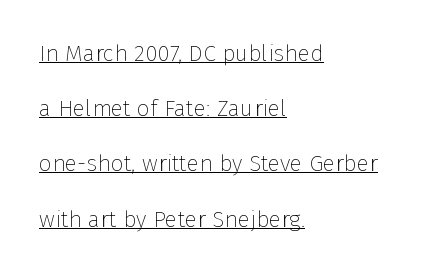
{"italic": "no", "bold": "no", "underline": "yes", "align": "left", "line_spacing": "loose", "line_spacing_ratio": 2.4, "letter_spacing": "normal", "letter_spacing_em": 0.0, "glyph_px": 23}
